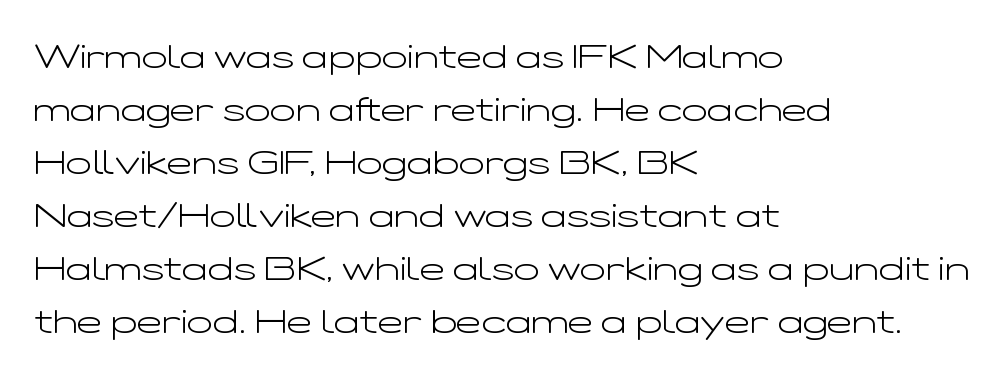
Q: Is the text bold? A: No.
Q: Is the text italic (slanted)? A: No, it is upright.
Q: Is the typeface a serif or a sans-serif typeface? A: Sans-serif.
Q: Is the text underlined? A: No.
Q: How is the paragraph aligned? A: Left-aligned.
Q: Is the spacing between letters normal or unusually wide? A: Normal.
Q: Is the spacing between lines tight, normal or loose? A: Normal.
Q: Width (condensed, normal, or wide)? A: Wide.
Q: Stroke contrast? A: Low.
Q: x-height? A: Medium.
Q: Monospaced? A: No.
